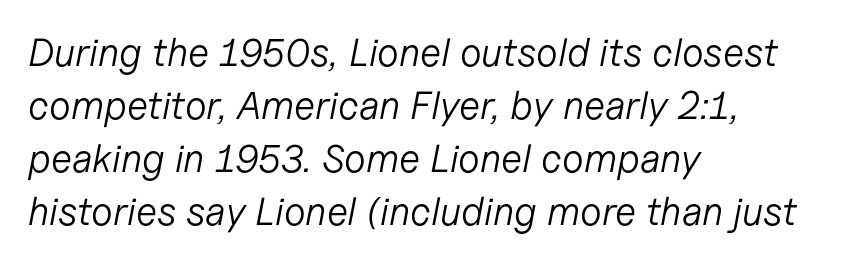
Is this a heavy cut? Hardly; it is regular or lighter. When letters slant like this, we call the style italic. A classic flush-left, rag-right setting is used for this passage. Words appear dense and cohesive because spacing is normal. This sample has the flowing, uneven cadence of proportional lettering. The passage shown is not underscored anywhere.
